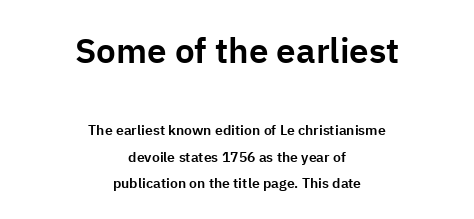
Posture: vertical. These lines keep a tight, regular rhythm from letter to letter. Decoration check: the copy has no underline. Character widths vary here, with narrow letters taking less room than wide ones. The whitespace from short lines is split evenly between both sides.
